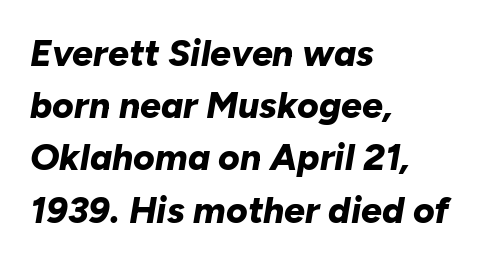
{"italic": "yes", "lean": "right", "slant_degrees": 10, "bold": "yes", "weight": "bold", "width": "normal", "stroke_contrast": "low", "x_height": "medium", "monospaced": "no", "underline": "no", "align": "left", "line_spacing": "normal", "line_spacing_ratio": 1.41, "letter_spacing": "normal", "letter_spacing_em": 0.0, "glyph_px": 37}
